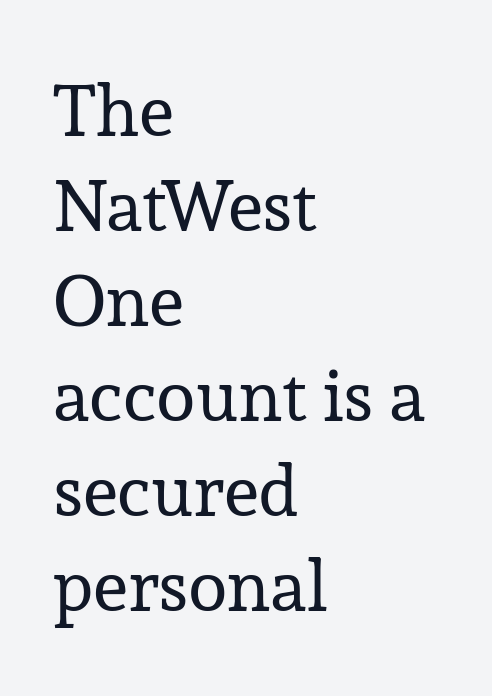
The image shows 72 px regular-weight serif type, upright; set left-aligned, normal line spacing (1.32x), normal letter spacing, not underlined; low stroke contrast and a medium x-height.
